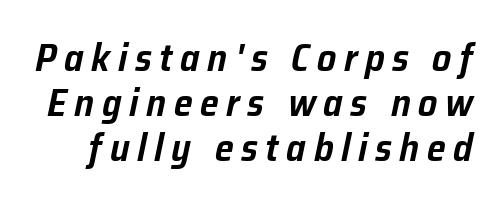
Think of a printed novel: that variable character pitch is what you see here. Descender tails drop into unmarked territory. The line texture is sparse and dotted thanks to wide tracking. The whole block is typeset with a tilt.
